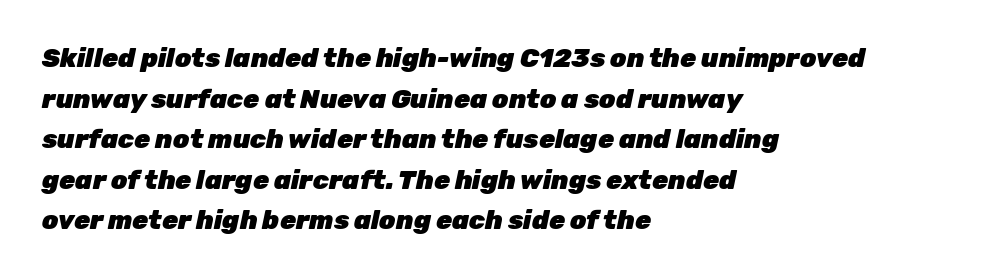
Q: Is the text bold? A: Yes.
Q: Is the text italic (slanted)? A: Yes, it leans right by about 12 degrees.
Q: Is the text underlined? A: No.
Q: How is the paragraph aligned? A: Left-aligned.
Q: Is the spacing between letters normal or unusually wide? A: Normal.
Q: Is the spacing between lines tight, normal or loose? A: Normal.
